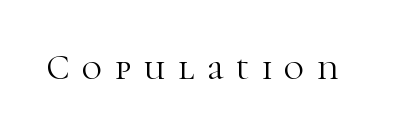
Q: Is the text bold? A: No.
Q: Is the text italic (slanted)? A: No, it is upright.
Q: Is the typeface a serif or a sans-serif typeface? A: Serif.
Q: Is the text underlined? A: No.
Q: Is the spacing between letters normal or unusually wide? A: Unusually wide.
Q: Width (condensed, normal, or wide)? A: Normal.
Q: Stroke contrast? A: High.
Q: x-height? A: Medium.
Q: Monospaced? A: No.
